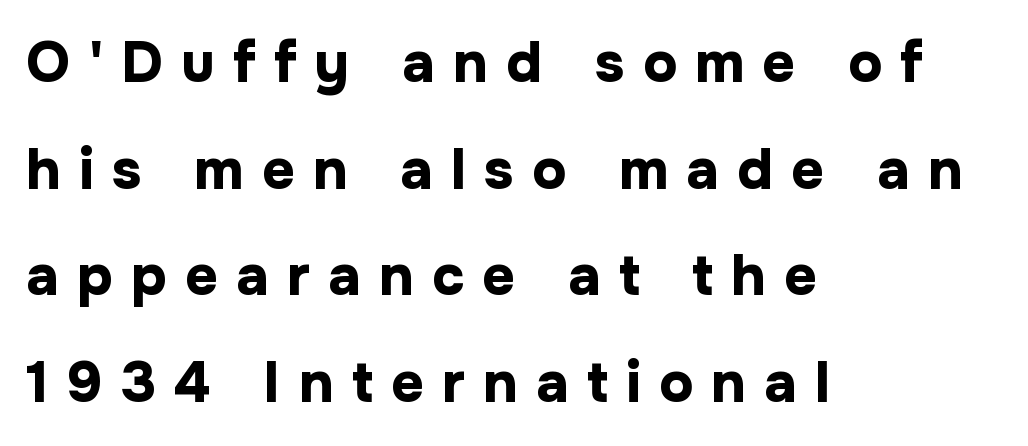
{"serif": "no", "italic": "no", "bold": "yes", "weight": "bold", "width": "normal", "stroke_contrast": "low", "x_height": "medium", "monospaced": "no", "underline": "no", "align": "left", "line_spacing_ratio": 1.87, "letter_spacing": "wide", "letter_spacing_em": 0.32, "glyph_px": 57}
